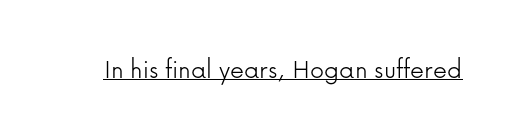
Q: Is the text bold? A: No.
Q: Is the text italic (slanted)? A: No, it is upright.
Q: Is the typeface a serif or a sans-serif typeface? A: Sans-serif.
Q: Is the text underlined? A: Yes.
Q: Is the spacing between letters normal or unusually wide? A: Normal.
Q: Width (condensed, normal, or wide)? A: Normal.
Q: Stroke contrast? A: Low.
Q: x-height? A: Medium.
Q: Monospaced? A: No.
